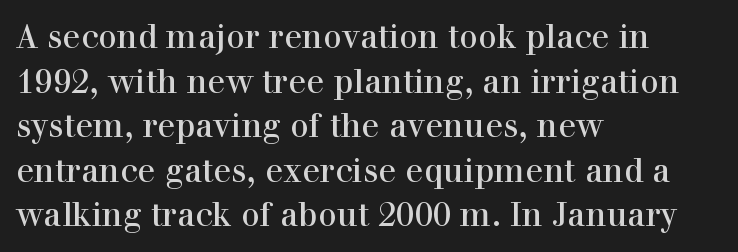
Q: Is the text italic (slanted)? A: No, it is upright.
Q: Is the typeface a serif or a sans-serif typeface? A: Serif.
Q: Is the text underlined? A: No.
Q: How is the paragraph aligned? A: Left-aligned.
Q: Is the spacing between letters normal or unusually wide? A: Normal.
Q: Is the spacing between lines tight, normal or loose? A: Normal.
Q: Width (condensed, normal, or wide)? A: Normal.
Q: x-height? A: Medium.
Q: Monospaced? A: No.
